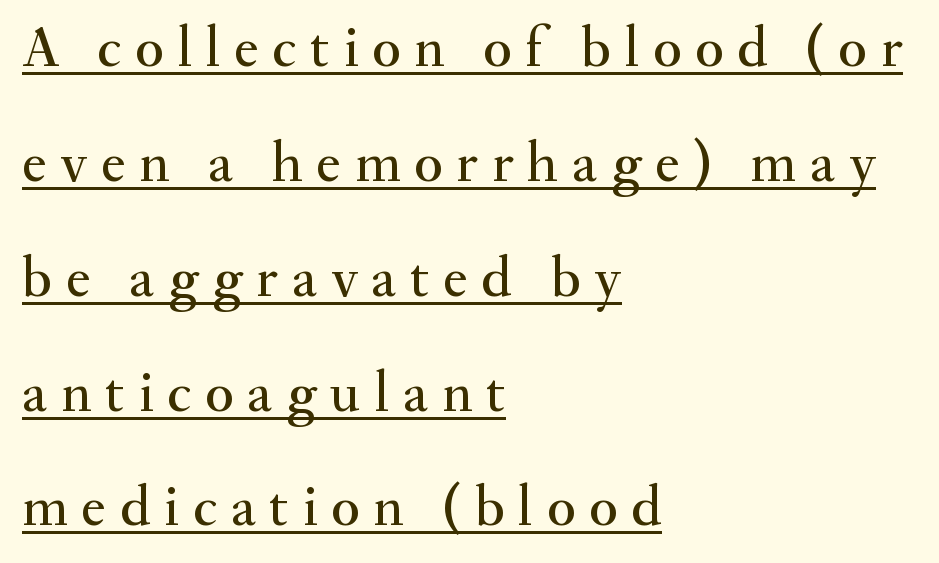
{"serif": "yes", "italic": "no", "width": "normal", "stroke_contrast": "medium", "x_height": "small", "monospaced": "no", "underline": "yes", "align": "left", "line_spacing": "loose", "line_spacing_ratio": 1.98, "letter_spacing": "wide", "letter_spacing_em": 0.24, "glyph_px": 58}
